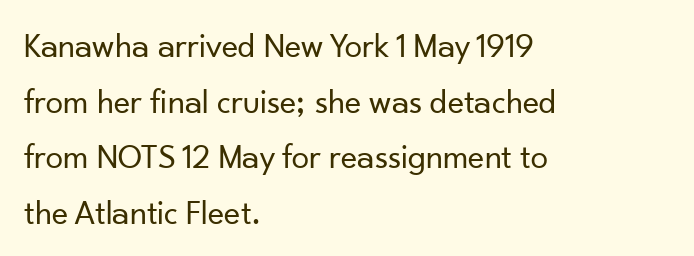
The image shows 35 px regular-weight sans-serif type, upright; set left-aligned, normal line spacing (1.59x), normal letter spacing, not underlined; low stroke contrast and a small x-height.
